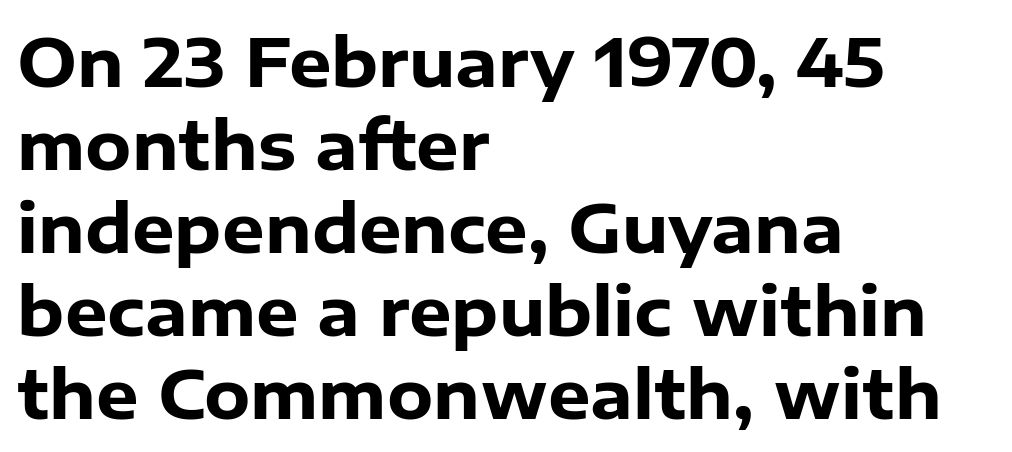
Nobody drew a line under any word here. The type is set solid horizontally, with unmodified tracking. The rendering uses natural spacing where letterforms have individual widths. Its strokes are broad and dark, the hallmark of bold type. These lines are composed in type without serifs. The compositor pushed each line to the left boundary.
